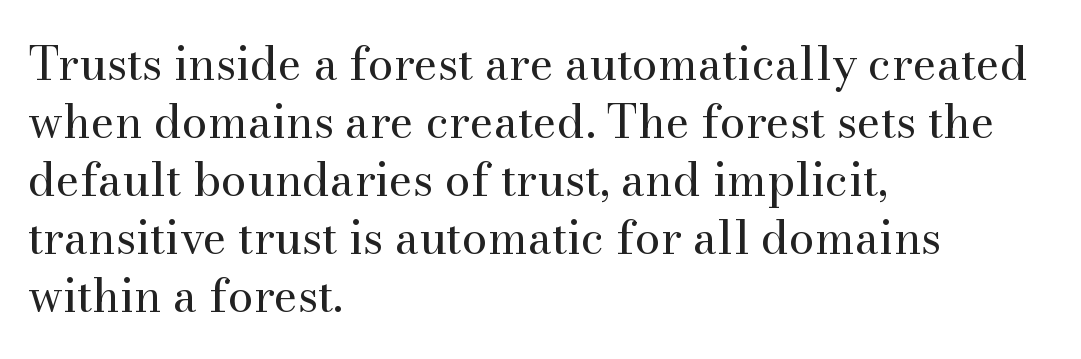
{"serif": "yes", "italic": "no", "bold": "no", "weight": "regular", "width": "normal", "stroke_contrast": "medium", "x_height": "small", "monospaced": "no", "underline": "no", "align": "left", "line_spacing": "normal", "line_spacing_ratio": 1.26, "letter_spacing": "normal", "letter_spacing_em": 0.0, "glyph_px": 46}
